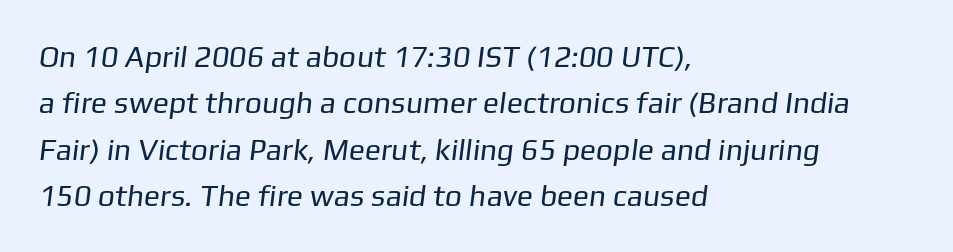
{"serif": "no", "bold": "no", "weight": "regular", "width": "normal", "stroke_contrast": "low", "x_height": "medium", "monospaced": "no", "underline": "no", "align": "left", "line_spacing": "normal", "line_spacing_ratio": 1.55, "letter_spacing": "normal", "letter_spacing_em": 0.0, "glyph_px": 30}
